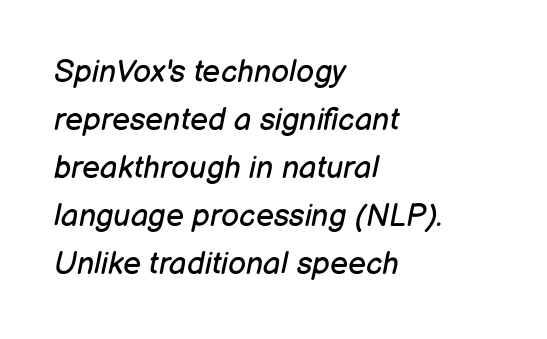
Note the varied advance widths — an 'i' is clearly narrower than an 'm'. The tracking reads as untouched default to a designer's eye. Posture: slanted. Every row of glyphs begins at an identical x-position on the left.
